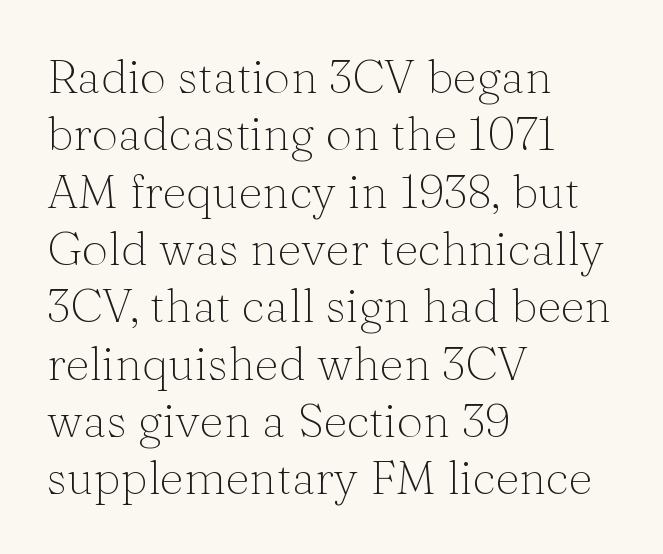
{"serif": "yes", "italic": "no", "bold": "no", "weight": "light", "width": "normal", "stroke_contrast": "medium", "x_height": "medium", "monospaced": "no", "underline": "no", "align": "left", "line_spacing_ratio": 1.22, "letter_spacing": "normal", "letter_spacing_em": 0.0, "glyph_px": 47}
